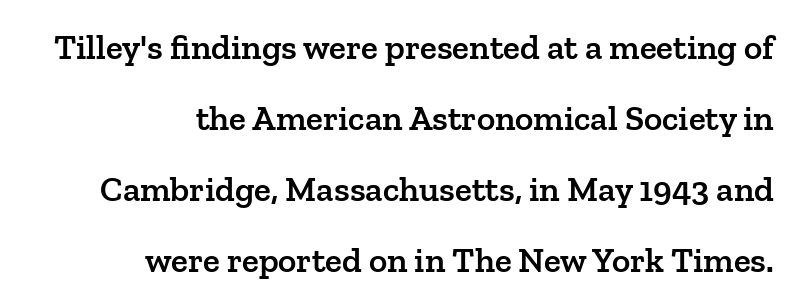
These lines are set flush right with a ragged left edge. Ordinary non-slanted type is in use. Letters rest on an invisible, unmarked baseline. In terms of letterspacing, this is plain default setting. Each letter's strokes conclude with small projecting serifs.
